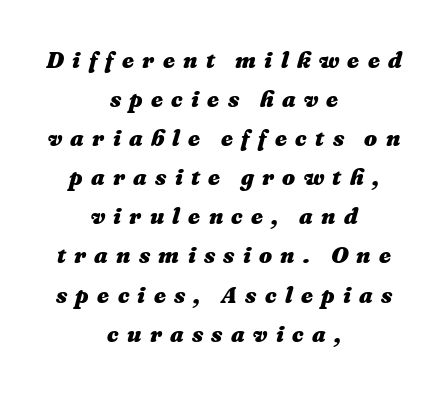
Q: Is the text bold? A: Yes.
Q: Is the text italic (slanted)? A: Yes, it leans right by about 16 degrees.
Q: Is the text underlined? A: No.
Q: How is the paragraph aligned? A: Centered.
Q: Is the spacing between letters normal or unusually wide? A: Unusually wide.
Q: Is the spacing between lines tight, normal or loose? A: Normal.
